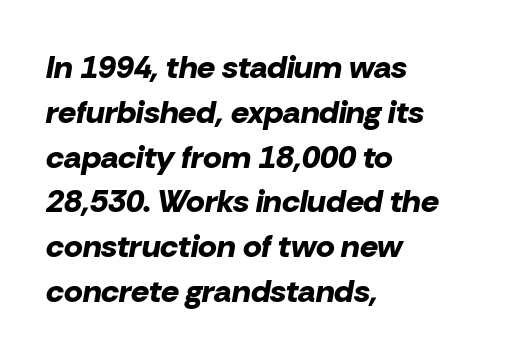
The image shows 32 px bold type, italic (leaning right); set left-aligned, normal line spacing (1.4x), normal letter spacing, not underlined; low stroke contrast and a medium x-height.
